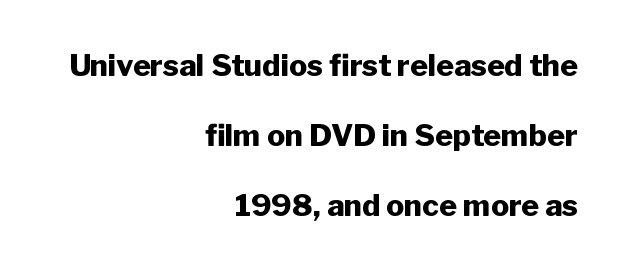
Q: Is the text bold? A: Yes.
Q: Is the text italic (slanted)? A: No, it is upright.
Q: Is the typeface a serif or a sans-serif typeface? A: Sans-serif.
Q: Is the text underlined? A: No.
Q: How is the paragraph aligned? A: Right-aligned.
Q: Is the spacing between letters normal or unusually wide? A: Normal.
Q: Is the spacing between lines tight, normal or loose? A: Loose.
Q: Width (condensed, normal, or wide)? A: Normal.
Q: Stroke contrast? A: Low.
Q: x-height? A: Medium.
Q: Monospaced? A: No.
